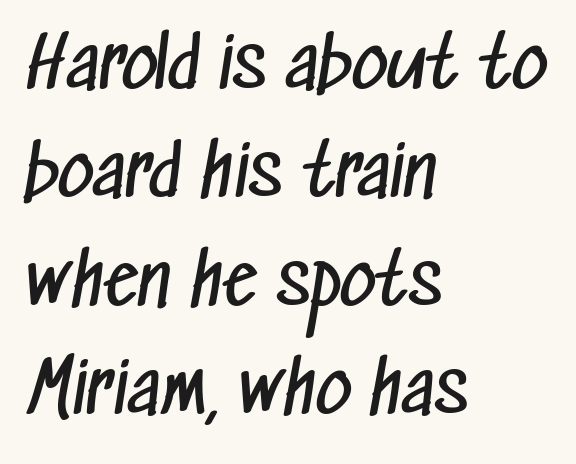
Q: Is the text bold? A: No.
Q: Is the typeface a serif or a sans-serif typeface? A: Sans-serif.
Q: Is the text underlined? A: No.
Q: How is the paragraph aligned? A: Left-aligned.
Q: Is the spacing between letters normal or unusually wide? A: Normal.
Q: Is the spacing between lines tight, normal or loose? A: Normal.
Q: Width (condensed, normal, or wide)? A: Condensed.
Q: Stroke contrast? A: Low.
Q: x-height? A: Medium.
Q: Monospaced? A: No.
